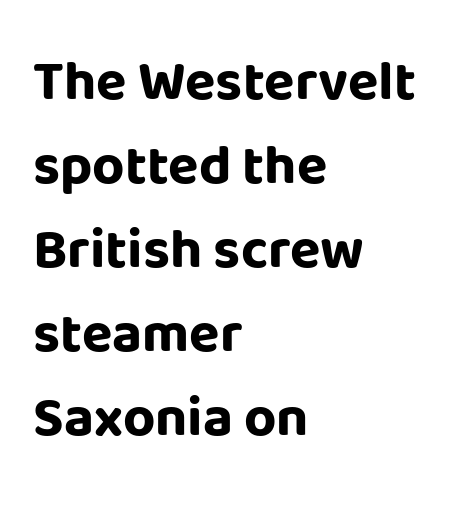
Q: Is the text bold? A: Yes.
Q: Is the text italic (slanted)? A: No, it is upright.
Q: Is the typeface a serif or a sans-serif typeface? A: Sans-serif.
Q: Is the text underlined? A: No.
Q: How is the paragraph aligned? A: Left-aligned.
Q: Is the spacing between letters normal or unusually wide? A: Normal.
Q: Is the spacing between lines tight, normal or loose? A: Normal.
Q: Width (condensed, normal, or wide)? A: Normal.
Q: Stroke contrast? A: Low.
Q: x-height? A: Large.
Q: Monospaced? A: No.
